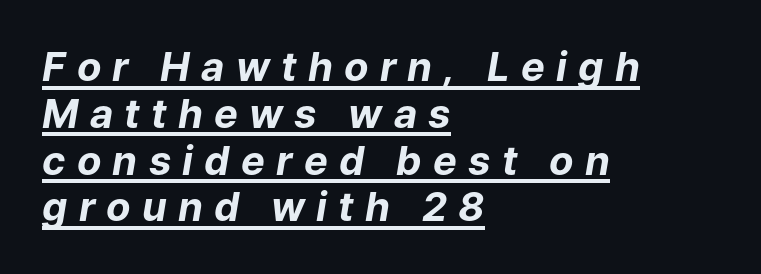
Q: Is the text bold? A: Yes.
Q: Is the text italic (slanted)? A: Yes, it leans right by about 9 degrees.
Q: Is the text underlined? A: Yes.
Q: How is the paragraph aligned? A: Left-aligned.
Q: Is the spacing between letters normal or unusually wide? A: Unusually wide.
Q: Width (condensed, normal, or wide)? A: Normal.
Q: Stroke contrast? A: Low.
Q: x-height? A: Medium.
Q: Monospaced? A: No.
